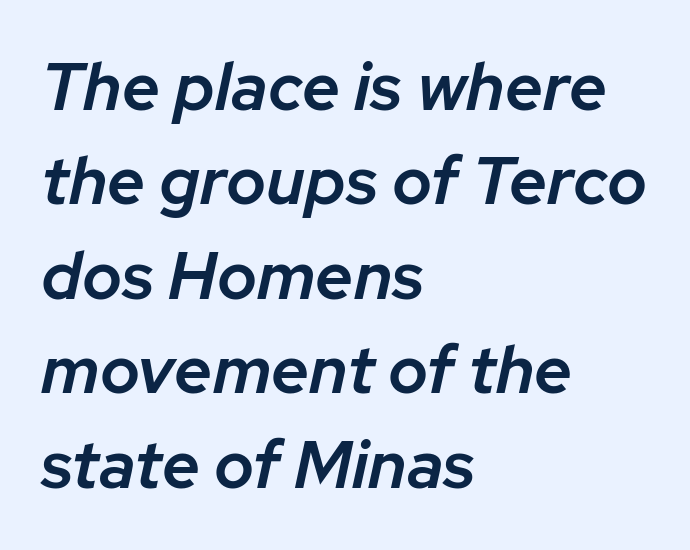
Q: Is the text bold? A: Semi-bold.
Q: Is the text italic (slanted)? A: Yes, it leans right by about 12 degrees.
Q: Is the text underlined? A: No.
Q: How is the paragraph aligned? A: Left-aligned.
Q: Is the spacing between letters normal or unusually wide? A: Normal.
Q: Is the spacing between lines tight, normal or loose? A: Normal.
Q: Width (condensed, normal, or wide)? A: Normal.
Q: Stroke contrast? A: Low.
Q: x-height? A: Medium.
Q: Monospaced? A: No.
